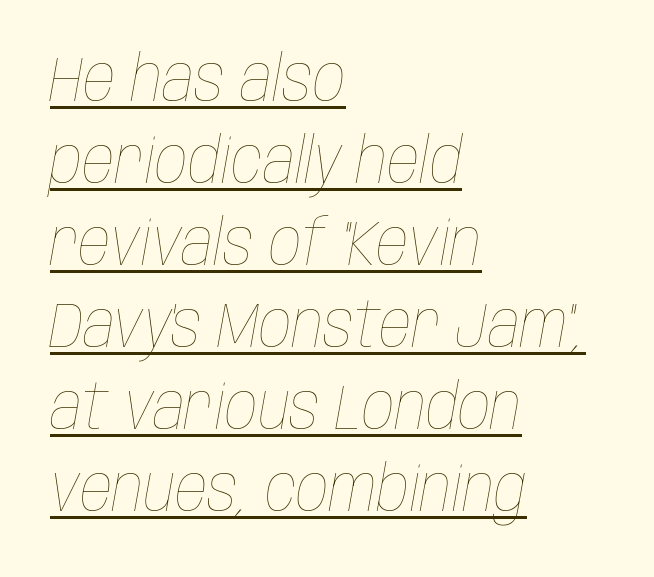
Q: Is the text bold? A: No.
Q: Is the text italic (slanted)? A: Yes, it leans right by about 10 degrees.
Q: Is the text underlined? A: Yes.
Q: How is the paragraph aligned? A: Left-aligned.
Q: Is the spacing between letters normal or unusually wide? A: Normal.
Q: Is the spacing between lines tight, normal or loose? A: Normal.
Q: Width (condensed, normal, or wide)? A: Condensed.
Q: Stroke contrast? A: Low.
Q: x-height? A: Large.
Q: Monospaced? A: No.
